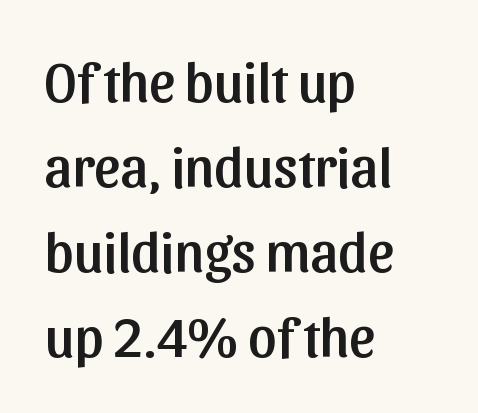
{"serif": "no", "italic": "no", "width": "normal", "stroke_contrast": "low", "x_height": "medium", "monospaced": "no", "underline": "no", "align": "left", "line_spacing": "normal", "line_spacing_ratio": 1.52, "letter_spacing": "normal", "letter_spacing_em": 0.0, "glyph_px": 56}
